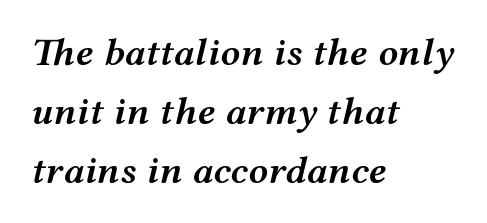
This sample uses plain, unmodified letter spacing. Looking at the ascenders, they clearly lean. These lines are rendered in a variable-pitch font. Is there much room between lines? A standard amount, neither cramped nor airy. The lines in this sample share a left origin and differ only in where they stop.
